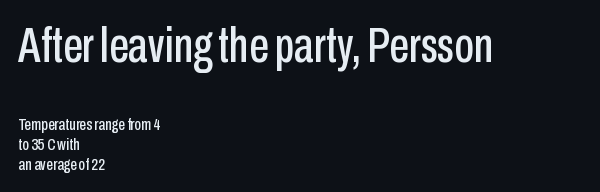
You get the large type first, then a drop to smaller type. Each letter's strokes conclude bluntly, with no projecting serifs. Which margin do the lines hug? The left one — the right edge is uneven. Here the designer chose a conventional face with non-uniform glyph widths. Style check: upright. Underlining? Definitely not there.
